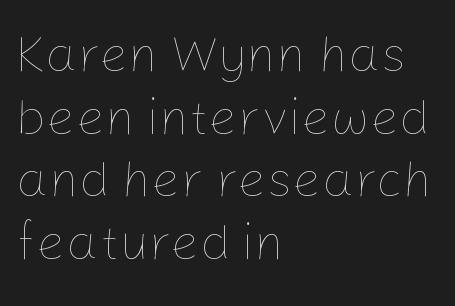
Q: Is the text bold? A: No.
Q: Is the text italic (slanted)? A: No, it is upright.
Q: Is the text underlined? A: No.
Q: How is the paragraph aligned? A: Left-aligned.
Q: Is the spacing between letters normal or unusually wide? A: Normal.
Q: Width (condensed, normal, or wide)? A: Normal.
Q: Stroke contrast? A: Low.
Q: x-height? A: Medium.
Q: Monospaced? A: No.
